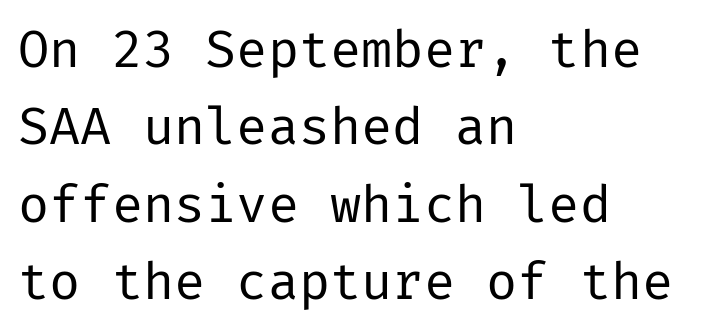
The image shows 52 px regular-weight sans-serif type, upright; set left-aligned, normal line spacing (1.49x), normal letter spacing, not underlined; low stroke contrast and a medium x-height.
